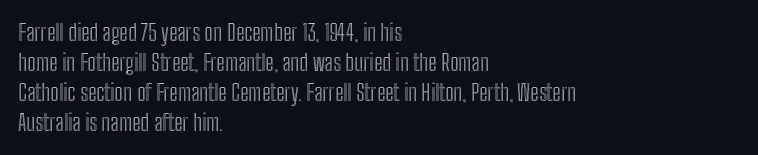
The image shows 23 px text type, upright; set left-aligned, normal line spacing (1.31x), normal letter spacing, not underlined.
